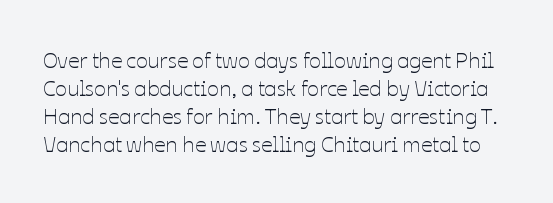
The passage shown is not bold in any degree. Italic? Not at all — the glyphs are vertical. A typesetter would call this leading conventional body-copy spacing. A clean baseline with only descenders dipping below it. Nobody touched the tracking dial on this one.
